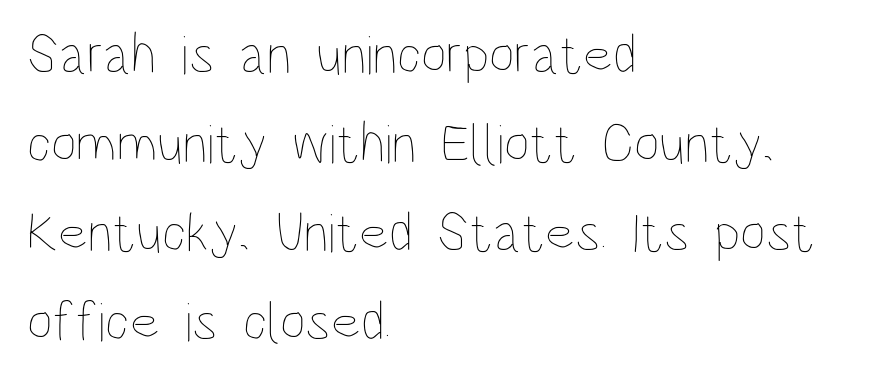
{"italic": "no", "bold": "no", "weight": "thin", "width": "condensed", "stroke_contrast": "low", "x_height": "large", "monospaced": "no", "underline": "no", "align": "left", "line_spacing": "normal", "line_spacing_ratio": 1.59, "letter_spacing": "normal", "letter_spacing_em": 0.0, "glyph_px": 56}
